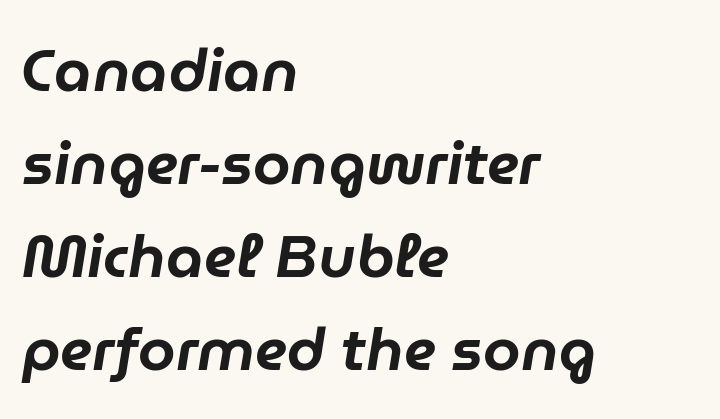
{"italic": "yes", "lean": "right", "slant_degrees": 9, "width": "normal", "stroke_contrast": "low", "x_height": "medium", "monospaced": "no", "underline": "no", "align": "left", "line_spacing": "normal", "line_spacing_ratio": 1.55, "letter_spacing": "normal", "letter_spacing_em": 0.0, "glyph_px": 60}
